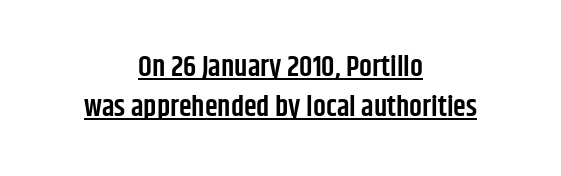
In designer terms, the underline attribute is active on this setting. The line-height multiplier appears to be the usual default. Its strokes are somewhat broadened, the hallmark of semibold type. It's the straight-up-and-down kind of type. The letters sit at their default tracking, neither squeezed nor spread.
